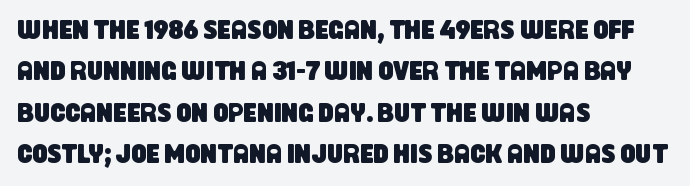
The image shows 27 px text type; set left-aligned, normal line spacing (1.53x), normal letter spacing, not underlined.
